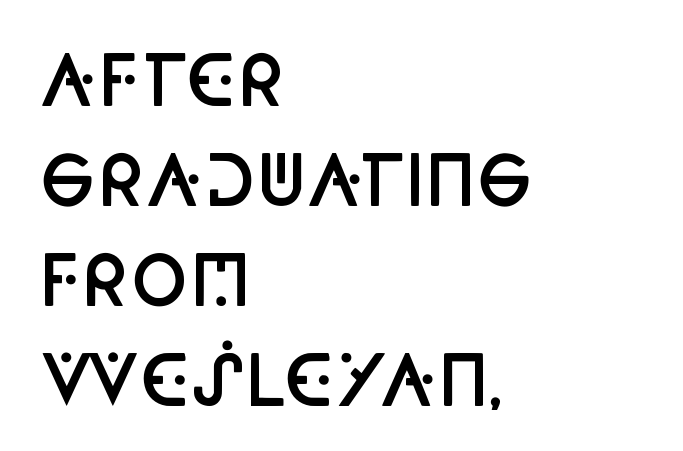
The image shows 69 px semibold, condensed sans-serif type, upright; set left-aligned, normal line spacing (1.45x), normal letter spacing, not underlined; low stroke contrast and a large x-height.
